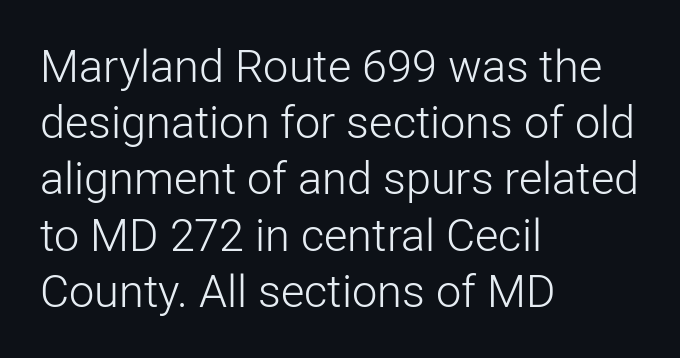
The image shows 45 px light sans-serif type, upright; set left-aligned, normal line spacing (1.25x), normal letter spacing, not underlined; low stroke contrast and a medium x-height.
